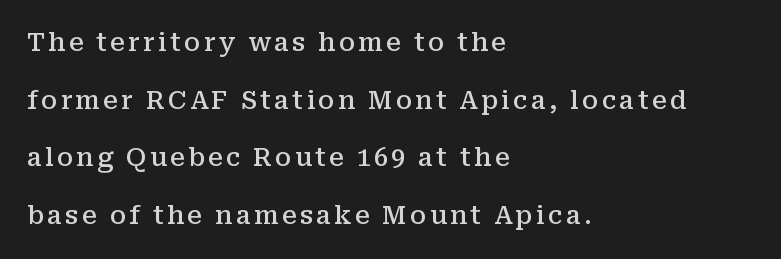
Interline gaps are noticeably wide in this sample. Glance below the letters and you will spot only blank space. Slightly chunky letters — semibold, I'd say, not full bold. In CSS terms this would be text-align: left. Rendered with straight, roman letterforms.
